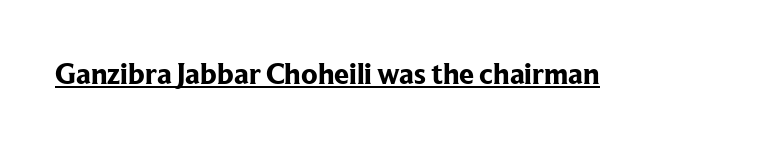
{"serif": "yes", "italic": "no", "bold": "yes", "weight": "bold", "width": "normal", "stroke_contrast": "low", "x_height": "medium", "monospaced": "no", "underline": "yes", "letter_spacing": "normal", "letter_spacing_em": 0.0, "glyph_px": 30}
